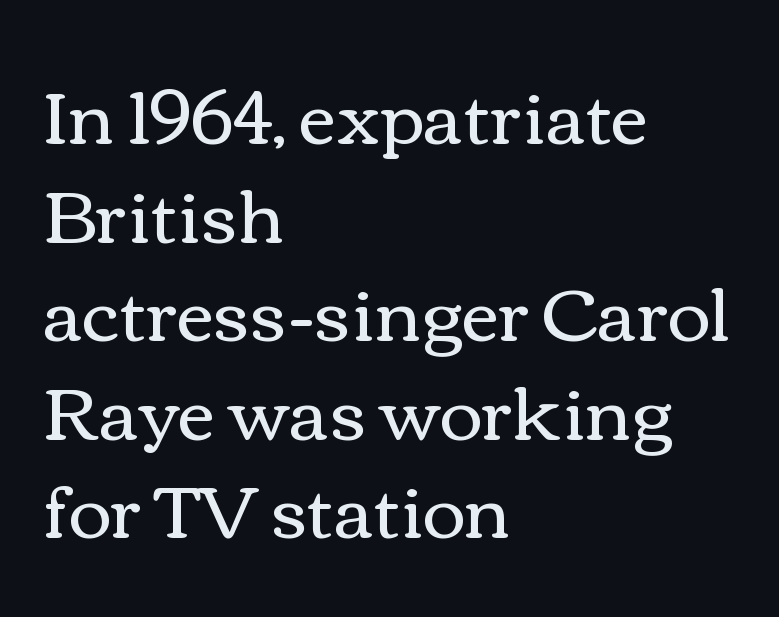
Stems and bowls with no extra thickness — not bold. Underline: absent. Spacing between characters is what you'd get straight out of the box. These lines are rendered in a variable-pitch font. These lines stack with their left ends in a neat column. The passage shown stacks its lines at a standard gap.
